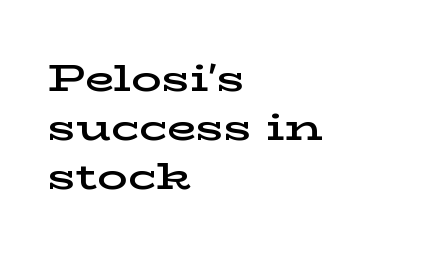
Every letter is mildly thick-stroked: semibold rather than bold. The text was rendered using a seriffed face with decorative stroke endings. Any mark beneath the type? The region is blank. A typesetter would call this proportional, since set widths differ per character. A student would call this left alignment; a typographer would say flush left, rag right. Words appear dense and cohesive because spacing is normal.
